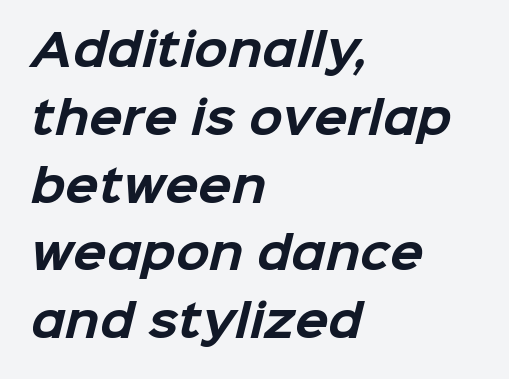
Q: Is the text bold? A: Yes.
Q: Is the typeface a serif or a sans-serif typeface? A: Sans-serif.
Q: Is the text underlined? A: No.
Q: How is the paragraph aligned? A: Left-aligned.
Q: Is the spacing between letters normal or unusually wide? A: Normal.
Q: Is the spacing between lines tight, normal or loose? A: Normal.
Q: Width (condensed, normal, or wide)? A: Normal.
Q: Stroke contrast? A: Low.
Q: x-height? A: Medium.
Q: Monospaced? A: No.
